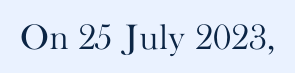
Q: Is the text bold? A: No.
Q: Is the text italic (slanted)? A: No, it is upright.
Q: Is the typeface a serif or a sans-serif typeface? A: Serif.
Q: Is the text underlined? A: No.
Q: Is the spacing between letters normal or unusually wide? A: Normal.
Q: Width (condensed, normal, or wide)? A: Normal.
Q: Stroke contrast? A: High.
Q: x-height? A: Small.
Q: Monospaced? A: No.
